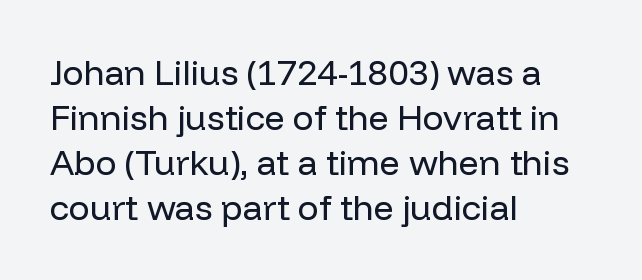
{"serif": "no", "italic": "no", "bold": "no", "weight": "regular", "width": "normal", "stroke_contrast": "low", "x_height": "medium", "monospaced": "no", "underline": "no", "align": "left", "line_spacing": "normal", "line_spacing_ratio": 1.29, "letter_spacing": "normal", "letter_spacing_em": 0.0, "glyph_px": 35}
